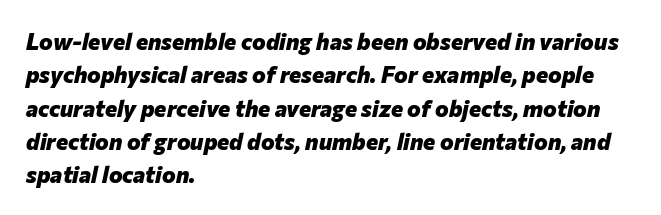
The lines sit at an ordinary, default distance from one another. Pretty heavy lettering here — definitely bold. Inter-character spacing is left at the font's built-in metrics. Underlining? Definitely not there. Short and long lines alike share a common starting point at left. Slanted lettering throughout.
